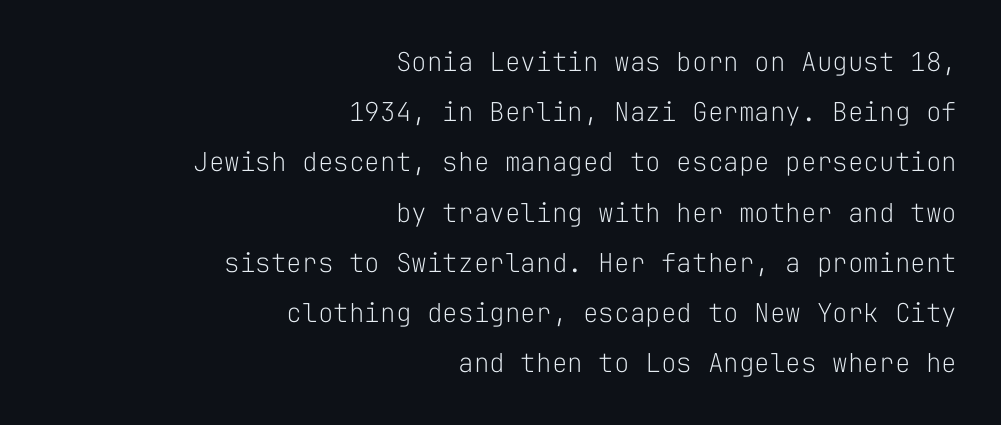
Q: Is the text bold? A: No.
Q: Is the text italic (slanted)? A: No, it is upright.
Q: Is the text underlined? A: No.
Q: How is the paragraph aligned? A: Right-aligned.
Q: Is the spacing between letters normal or unusually wide? A: Normal.
Q: Is the spacing between lines tight, normal or loose? A: Loose.
